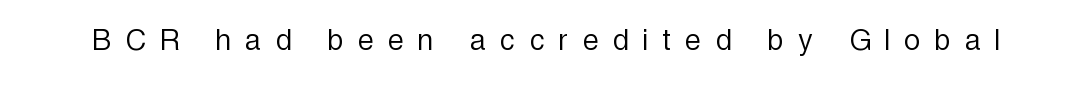
Varying glyph widths throughout — classic text-font behaviour. The characters display no serif detailing; their extremities are plain. Weight: regular or lighter. This rendering features lettering with no underline. This sample uses an upright cut, with every glyph sitting square on the baseline. The letterforms stand isolated, each surrounded by extra space.
